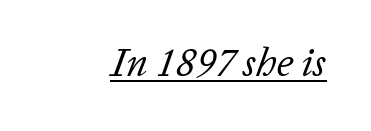
Q: Is the text bold? A: No.
Q: Is the text italic (slanted)? A: Yes, it leans right by about 20 degrees.
Q: Is the text underlined? A: Yes.
Q: Is the spacing between letters normal or unusually wide? A: Normal.
Q: Width (condensed, normal, or wide)? A: Normal.
Q: Stroke contrast? A: Low.
Q: x-height? A: Medium.
Q: Monospaced? A: No.
